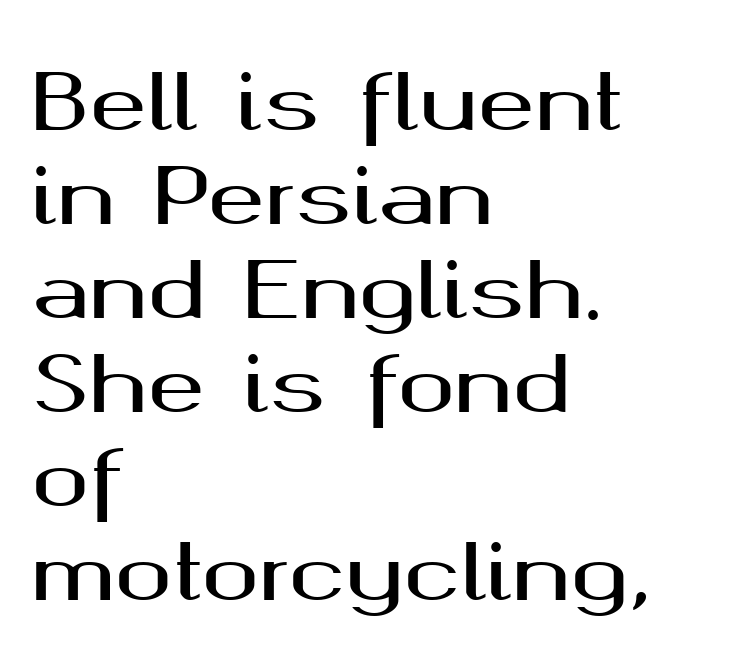
Rendered with straight, roman letterforms. Regarding serifs, this sample does without them. Character widths vary here, with narrow letters taking less room than wide ones. A typesetter would call this zero additional tracking.
